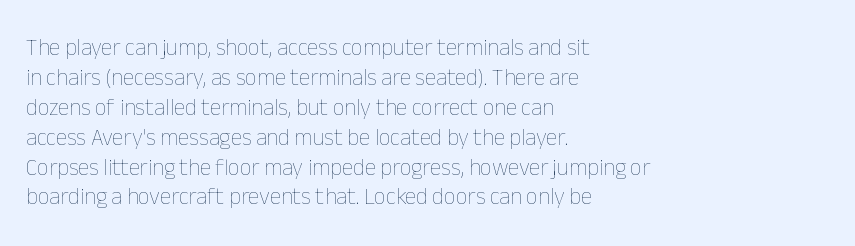
The image shows 23 px text type, upright; set left-aligned, normal line spacing (1.3x), normal letter spacing, not underlined.
